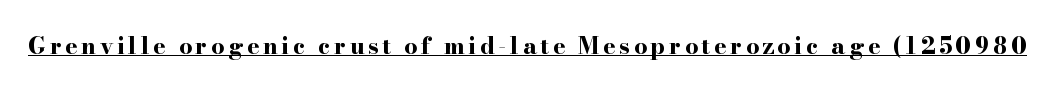
These characters rest on top of a visible drawn line. Caption: bold face, heavy strokes. No italicization has been applied; the sample stays upright.
